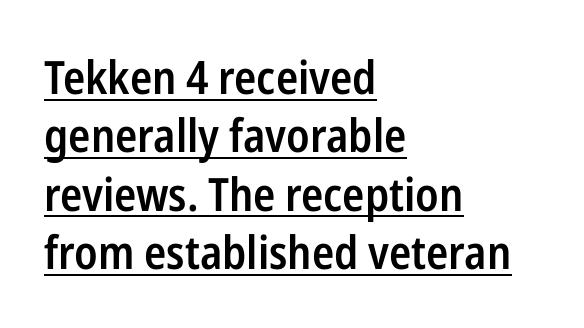
Left-aligned paragraph, ragged on the right. Nope, not italic — everything's standing straight. Between one letter and the next there's only the usual sliver of space. You can see a thin bar hugging the bottom of the glyphs.
